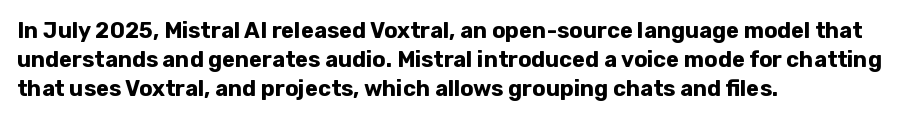
The image shows 22 px bold type, upright; set left-aligned, normal line spacing (1.31x), normal letter spacing, not underlined.
